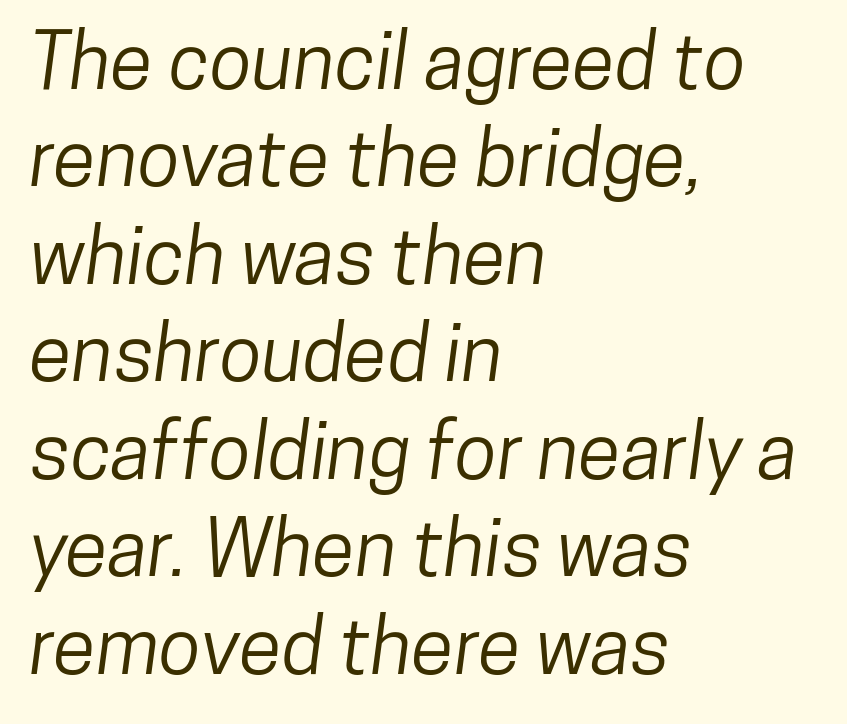
The font family rendered here belongs to the sans-serif group. The rendering keeps characters at their native spacing. The rows are spaced the way most documents space them. A clean baseline with only descenders dipping below it.
